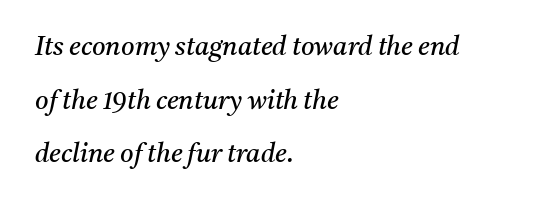
Q: Is the text bold? A: No.
Q: Is the text italic (slanted)? A: Yes, it leans right by about 11 degrees.
Q: Is the text underlined? A: No.
Q: How is the paragraph aligned? A: Left-aligned.
Q: Is the spacing between letters normal or unusually wide? A: Normal.
Q: Is the spacing between lines tight, normal or loose? A: Loose.
